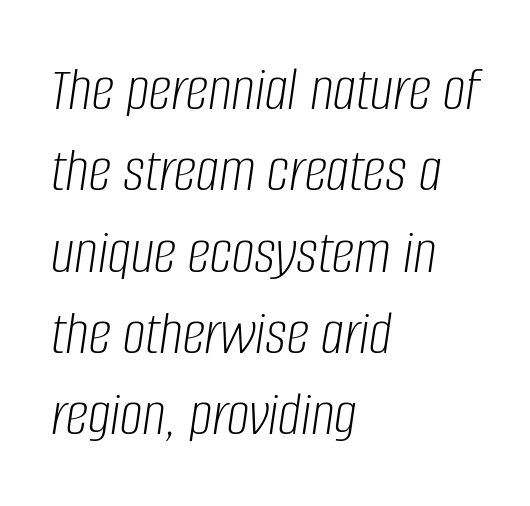
The image shows 64 px light, condensed type, italic (leaning right); set left-aligned, normal line spacing (1.27x), normal letter spacing, not underlined; low stroke contrast and a large x-height.
